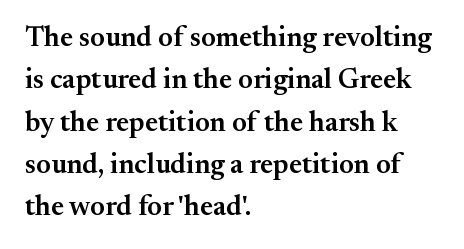
Q: Is the text bold? A: Semi-bold.
Q: Is the text italic (slanted)? A: No, it is upright.
Q: Is the typeface a serif or a sans-serif typeface? A: Serif.
Q: Is the text underlined? A: No.
Q: How is the paragraph aligned? A: Left-aligned.
Q: Is the spacing between letters normal or unusually wide? A: Normal.
Q: Is the spacing between lines tight, normal or loose? A: Normal.
Q: Width (condensed, normal, or wide)? A: Normal.
Q: Stroke contrast? A: Medium.
Q: x-height? A: Small.
Q: Monospaced? A: No.
